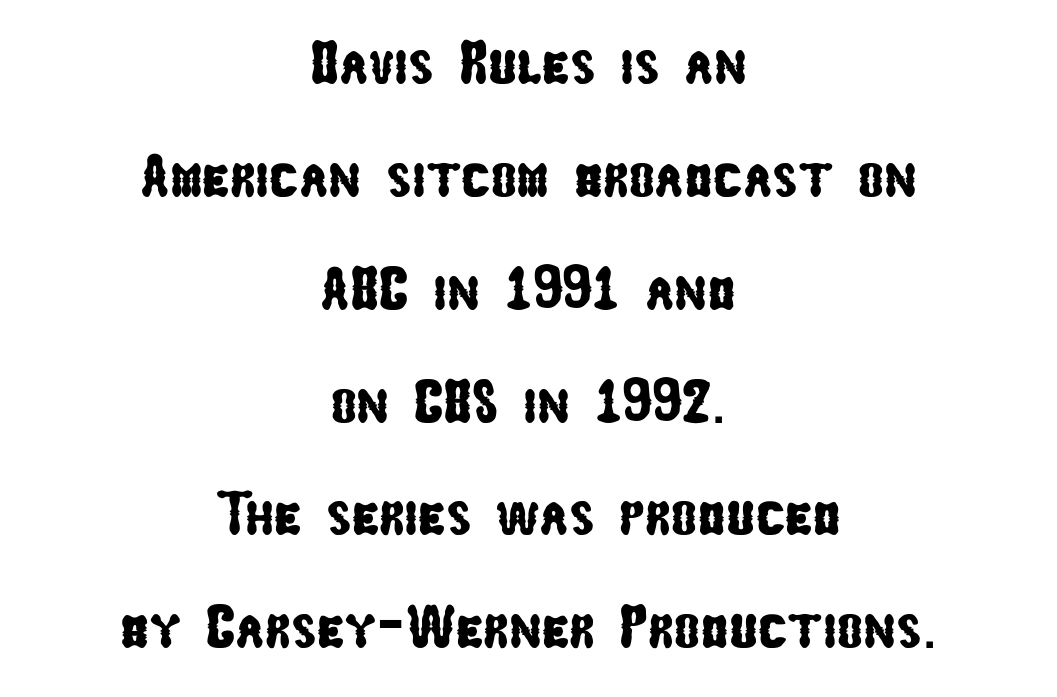
{"serif": "no", "width": "condensed", "stroke_contrast": "low", "x_height": "medium", "monospaced": "no", "underline": "no", "align": "center", "line_spacing_ratio": 1.85, "letter_spacing": "normal", "letter_spacing_em": 0.0, "glyph_px": 61}
